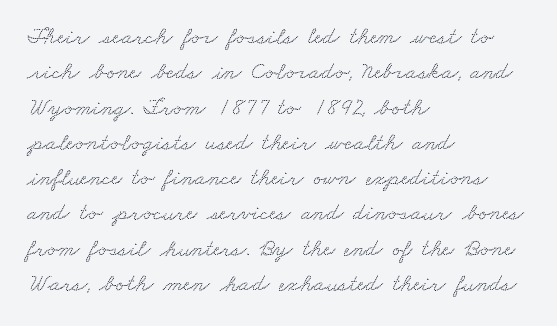
Q: Is the text underlined? A: No.
Q: How is the paragraph aligned? A: Left-aligned.
Q: Is the spacing between letters normal or unusually wide? A: Normal.
Q: Is the spacing between lines tight, normal or loose? A: Normal.
